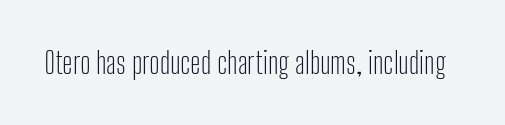
Q: Is the text bold? A: No.
Q: Is the text italic (slanted)? A: No, it is upright.
Q: Is the typeface a serif or a sans-serif typeface? A: Sans-serif.
Q: Is the text underlined? A: No.
Q: Is the spacing between letters normal or unusually wide? A: Normal.
Q: Width (condensed, normal, or wide)? A: Condensed.
Q: Stroke contrast? A: Low.
Q: x-height? A: Medium.
Q: Monospaced? A: No.
